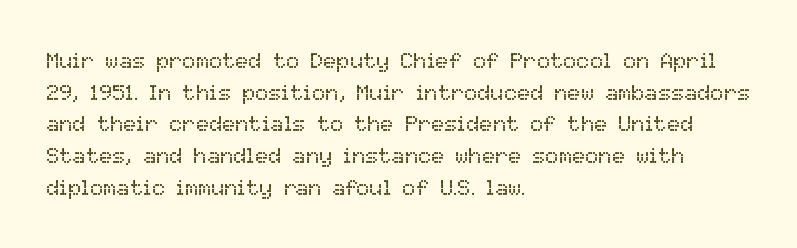
Q: Is the text bold? A: No.
Q: Is the text italic (slanted)? A: No, it is upright.
Q: Is the text underlined? A: No.
Q: How is the paragraph aligned? A: Left-aligned.
Q: Is the spacing between letters normal or unusually wide? A: Normal.
Q: Is the spacing between lines tight, normal or loose? A: Normal.
